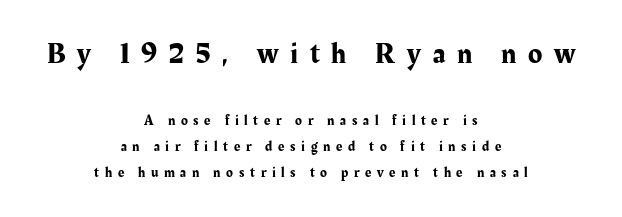
Q: Is the text italic (slanted)? A: No, it is upright.
Q: Is the typeface a serif or a sans-serif typeface? A: Serif.
Q: Is the text underlined? A: No.
Q: How is the paragraph aligned? A: Centered.
Q: Is the spacing between letters normal or unusually wide? A: Unusually wide.
Q: Which block of text is set in a larger size, the first (top) or the second (bottom)? A: The first (top) one.
Q: Width (condensed, normal, or wide)? A: Normal.
Q: Stroke contrast? A: Medium.
Q: x-height? A: Medium.
Q: Monospaced? A: No.
